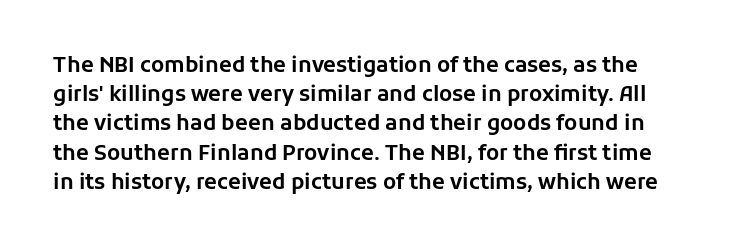
The image shows 21 px text type, upright; set normal line spacing (1.39x), normal letter spacing, not underlined.
